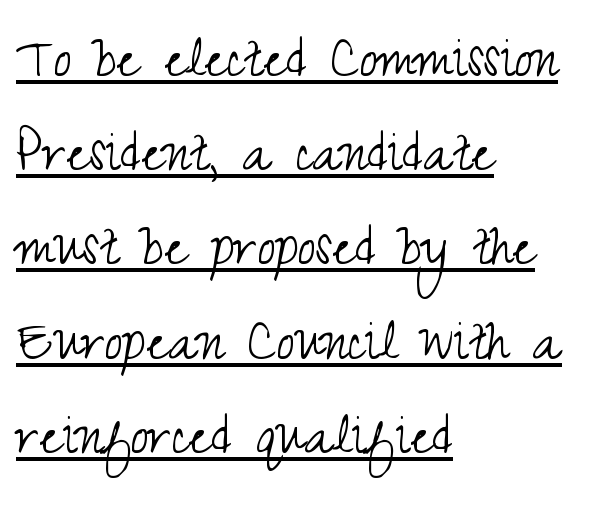
Teacher's note: observe the even left margin — that is flush-left alignment. The font is comparable to plain body text, perhaps lighter. Honestly, the letter spacing is just normal — you wouldn't notice it. Whoever set this chose a conventional vertical rhythm. The passage shown is typeset with a sans-serif family. The lettering is marked with a stroke running underneath it.
